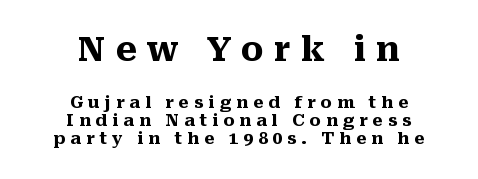
The image shows 34 px heavy serif type, upright; set centered, tight line spacing (1.06x), unusually wide letter spacing (+0.29 em), not underlined; the first (top) block is 2.0x larger; medium stroke contrast and a medium x-height.
